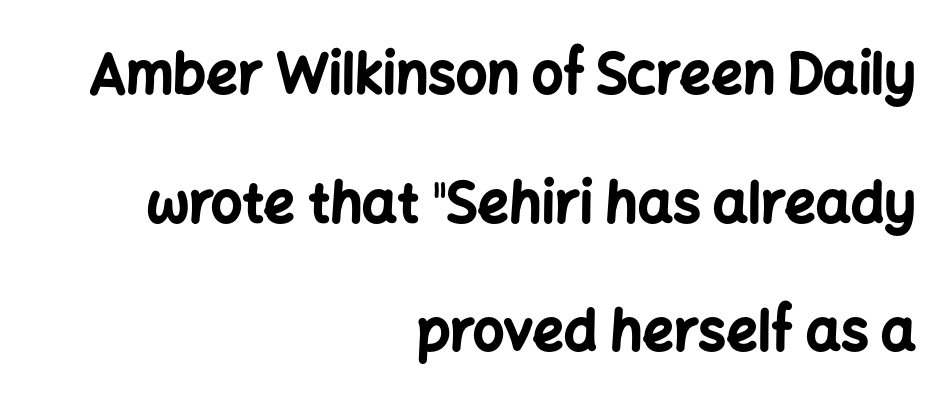
Plain, unruled lines of type. Heavy, bold letterforms. This sample uses plain, unmodified letter spacing. Spacing verdict: proportional, widths tailored to each character. These lines are set flush right with a ragged left edge. Airy leading.
